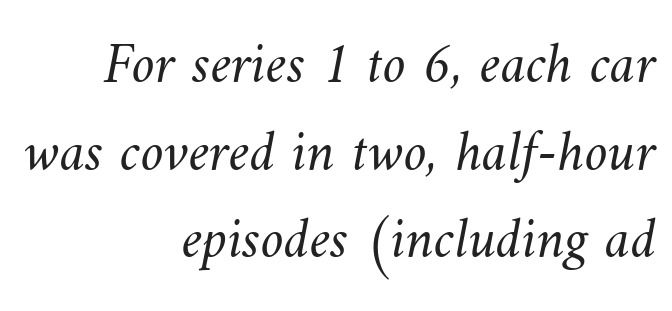
{"bold": "no", "weight": "light", "width": "normal", "stroke_contrast": "medium", "x_height": "small", "monospaced": "no", "underline": "no", "align": "right", "line_spacing": "normal", "line_spacing_ratio": 1.51, "letter_spacing": "normal", "letter_spacing_em": 0.0, "glyph_px": 58}
